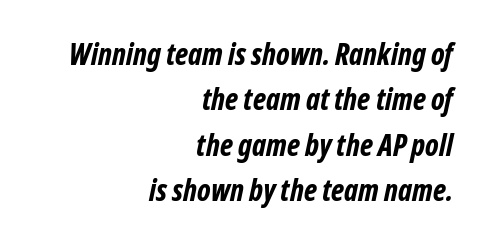
The image shows 30 px bold, condensed sans-serif type; set right-aligned, normal line spacing (1.51x), normal letter spacing, not underlined; low stroke contrast and a medium x-height.
